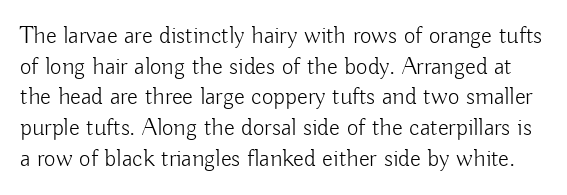
{"italic": "no", "bold": "no", "underline": "no", "line_spacing_ratio": 1.23, "letter_spacing": "normal", "letter_spacing_em": 0.0, "glyph_px": 25}
